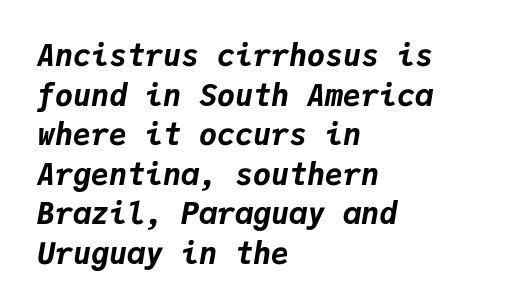
Tall strokes in this sample are angled rather than plumb. Quick note: underline off. Every row of glyphs begins at an identical x-position on the left. The typesetting leans heavy: a genuine bold. The line texture is even and compact thanks to regular tracking.
